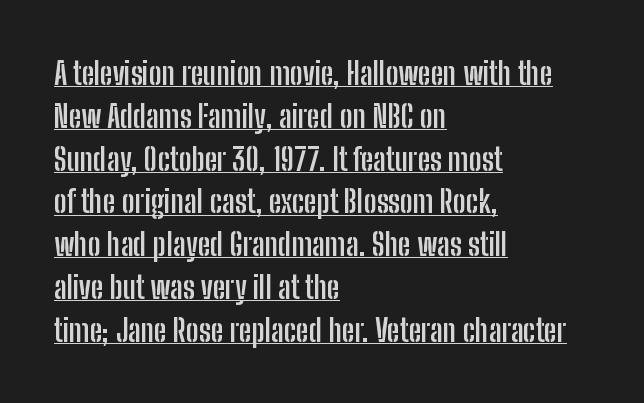
The image shows 31 px semibold, condensed sans-serif type, upright; set left-aligned, normal line spacing (1.38x), normal letter spacing, underlined; low stroke contrast and a medium x-height.
